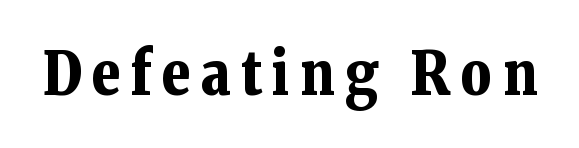
{"serif": "yes", "italic": "no", "bold": "yes", "weight": "bold", "width": "normal", "stroke_contrast": "low", "x_height": "medium", "monospaced": "no", "underline": "no", "glyph_px": 59}
